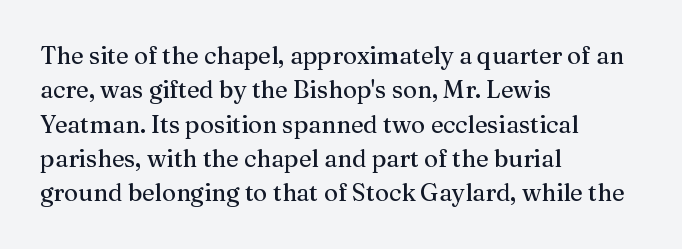
The rows are spaced the way most documents space them. Italic: no, the glyphs are upright roman. Reading down the block, your eye returns to a fixed left position each line. The words here are not underlined. Nothing unusual about the tracking: characters are spaced as the font intends.
